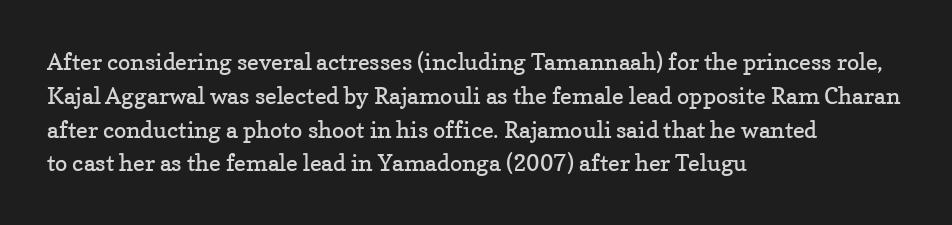
{"italic": "no", "bold": "no", "underline": "no", "align": "left", "line_spacing": "normal", "line_spacing_ratio": 1.47, "letter_spacing": "normal", "letter_spacing_em": 0.0, "glyph_px": 23}
